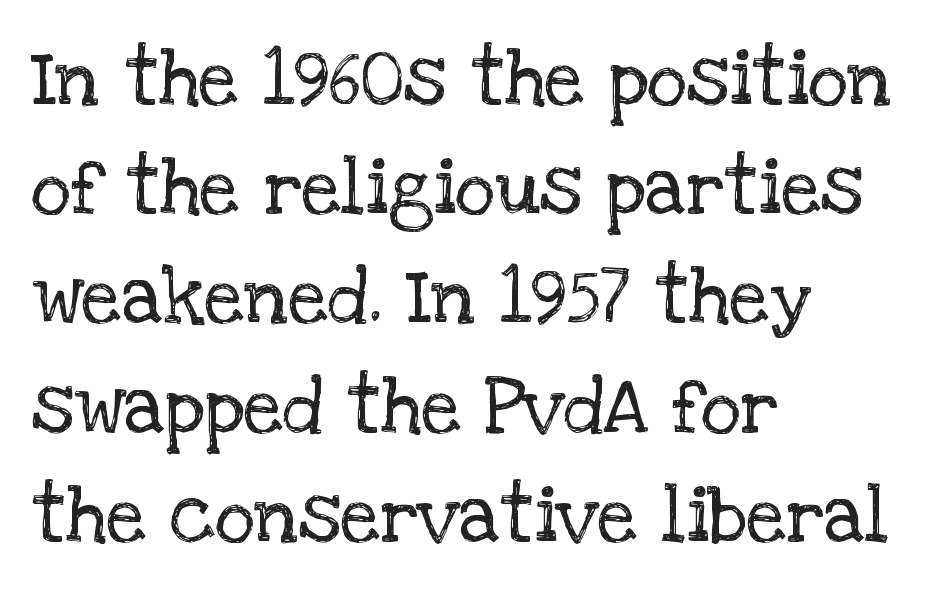
Each letter keeps its own natural width here, so spacing adapts to shape. The typeface chosen for these lines features serifs. Which margin do the lines hug? The left one — the right edge is uneven. Each word holds together tightly as a unit, with standard inter-letter gaps.
